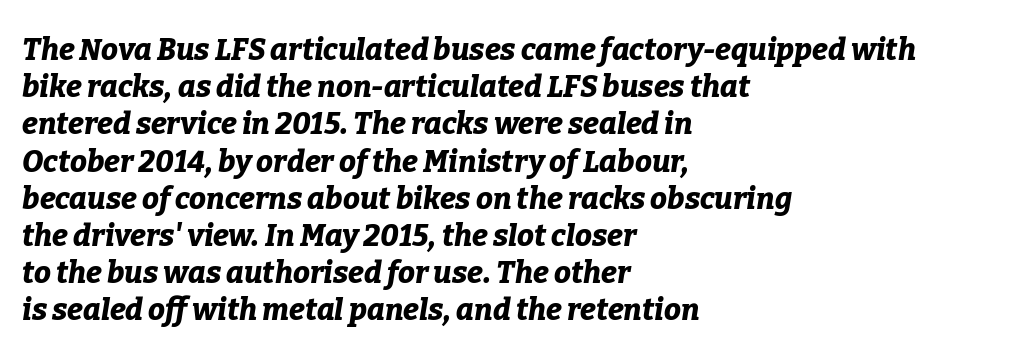
The image shows 30 px bold type, italic (leaning right); set left-aligned, line spacing 1.24x, normal letter spacing, not underlined; low stroke contrast and a medium x-height.
